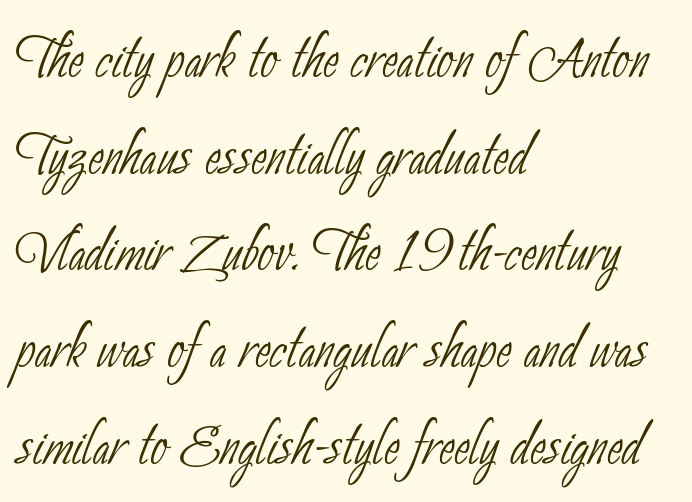
{"serif": "no", "bold": "no", "weight": "thin", "width": "condensed", "stroke_contrast": "low", "x_height": "small", "monospaced": "no", "underline": "no", "align": "left", "line_spacing": "normal", "line_spacing_ratio": 1.29, "letter_spacing": "normal", "letter_spacing_em": 0.0, "glyph_px": 75}
